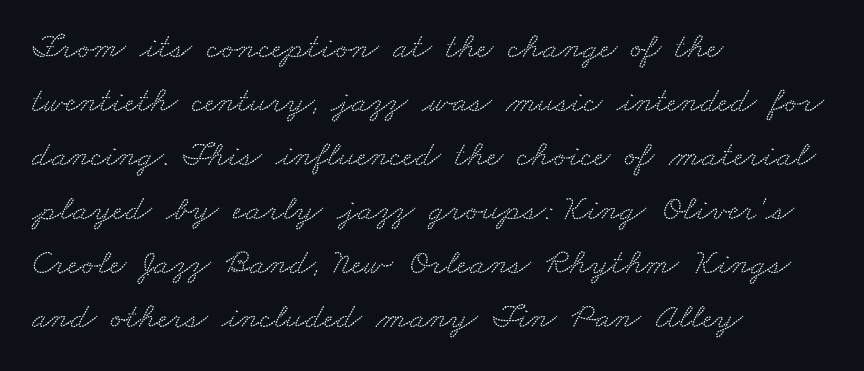
{"serif": "yes", "width": "wide", "stroke_contrast": "low", "x_height": "small", "monospaced": "no", "underline": "no", "align": "left", "line_spacing": "normal", "line_spacing_ratio": 1.5, "letter_spacing": "normal", "letter_spacing_em": 0.0, "glyph_px": 36}
